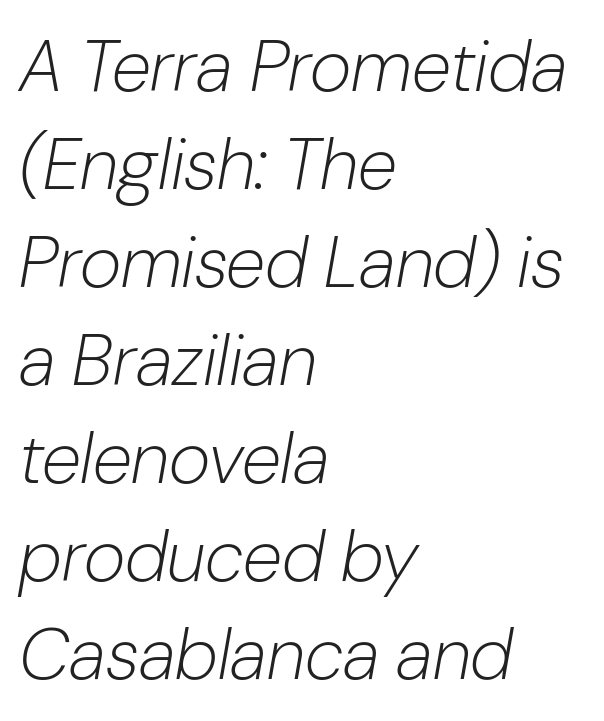
The letters advance in unequal steps, a hallmark of proportional type. Each line starts at the same left margin while the right side varies. The text carries the slant typical of an italic or oblique font. Plain, unruled lines of type. Nothing heavy about these letters — not bold at all.
